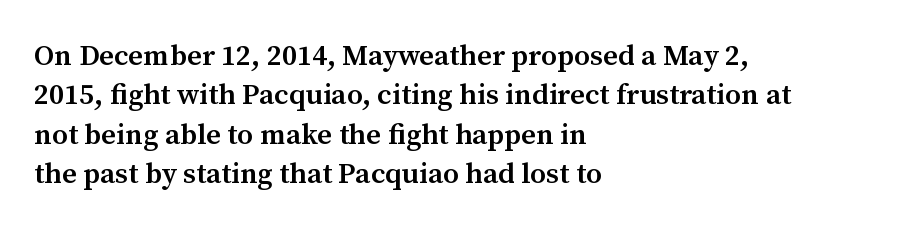
Left-aligned paragraph, ragged on the right. Posture: upright roman. No extra tracking has been applied to these lines. A bit beefed up — I'd call it semibold rather than bold.
